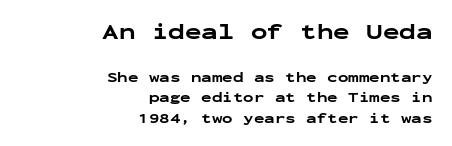
The face used here is rendered with its standard letterfit. All the whitespace from short lines collects on the left. The axis of the letterforms is exactly vertical. Students, observe: this is what conventionally led text looks like. A full-strength bold gives these letters their thick strokes. Check under the words: just untouched page.
